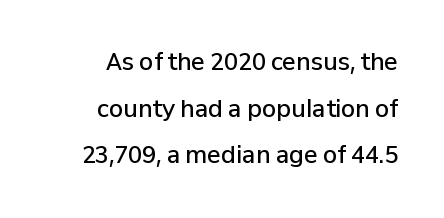
Underline: absent. Between one letter and the next there's only the usual sliver of space. I'd describe the lettering as semibold — firm but not a full bold. Vertically, the passage feels expansive, rows floating well apart.
